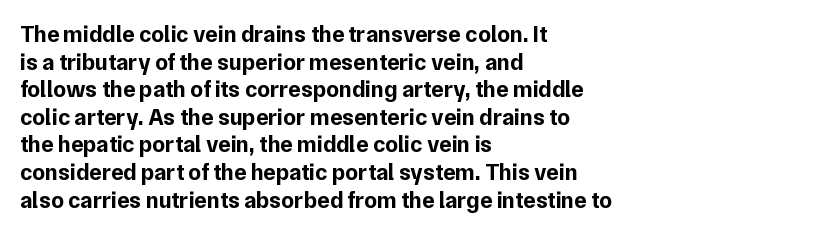
The image shows 23 px bold type, upright; set left-aligned, line spacing 1.2x, normal letter spacing, not underlined.
